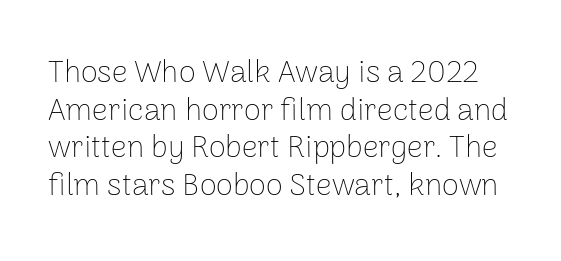
{"serif": "no", "italic": "no", "bold": "no", "weight": "thin", "width": "normal", "stroke_contrast": "low", "x_height": "medium", "monospaced": "no", "underline": "no", "line_spacing_ratio": 1.21, "letter_spacing": "normal", "letter_spacing_em": 0.0, "glyph_px": 31}
